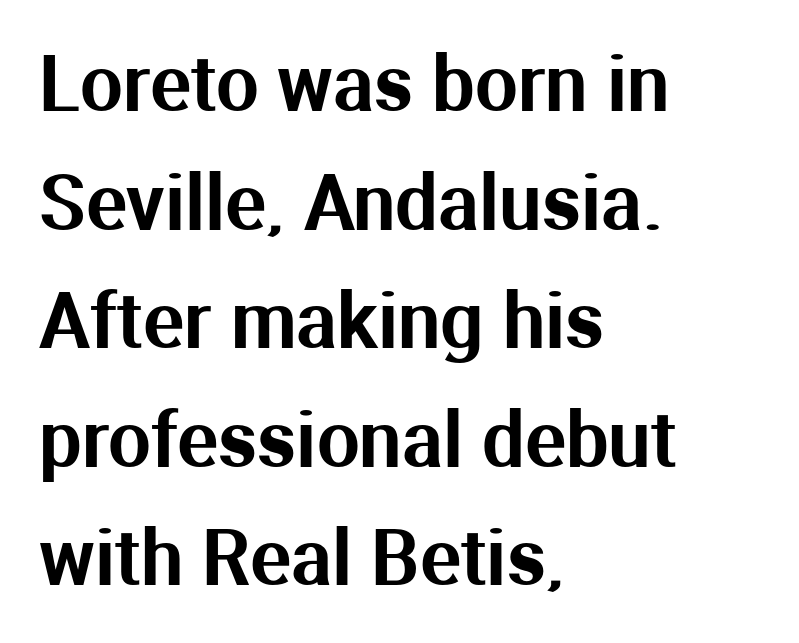
The image shows 76 px sans-serif type, upright; set left-aligned, normal line spacing (1.56x), normal letter spacing, not underlined; medium stroke contrast and a medium x-height.
